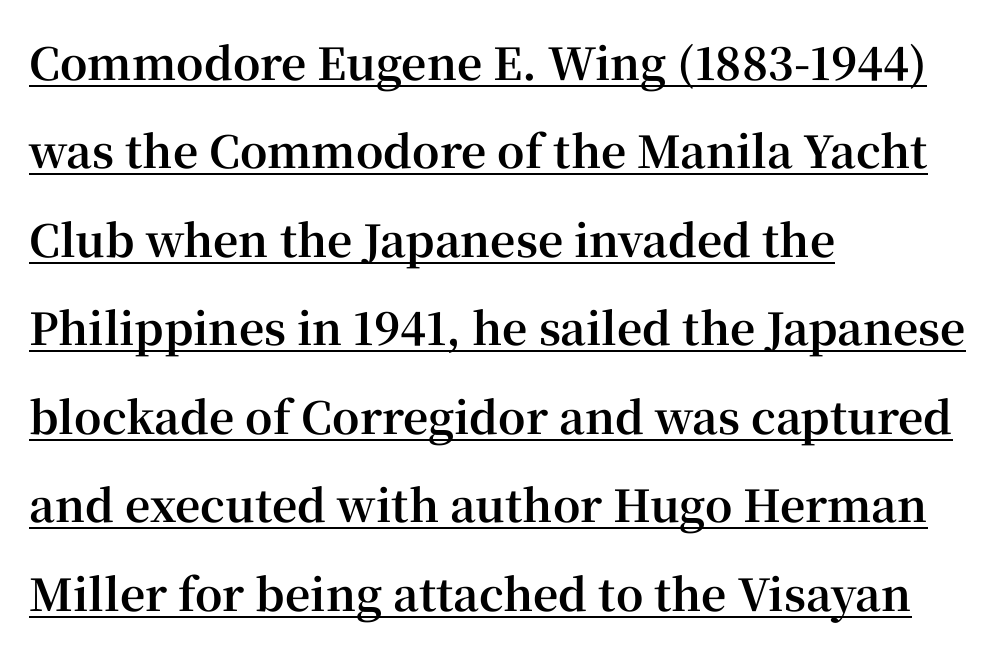
The image shows 44 px bold serif type, upright; set left-aligned, loose line spacing (2.01x), normal letter spacing, underlined; high stroke contrast and a medium x-height.
